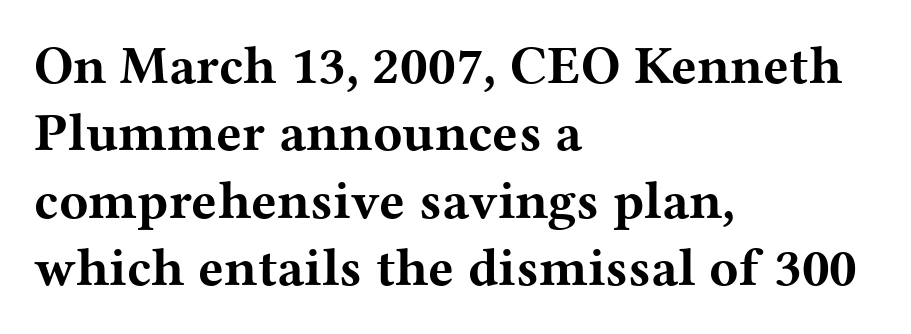
{"serif": "yes", "italic": "no", "bold": "yes", "weight": "bold", "width": "wide", "stroke_contrast": "medium", "x_height": "medium", "monospaced": "no", "underline": "no", "align": "left", "line_spacing": "normal", "line_spacing_ratio": 1.25, "letter_spacing": "normal", "letter_spacing_em": 0.0, "glyph_px": 54}
